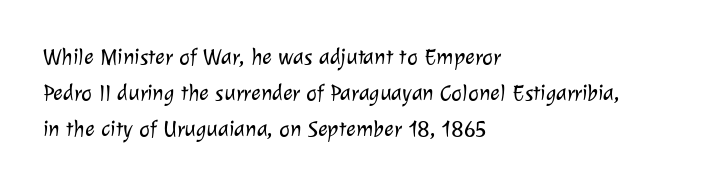
Q: Is the text bold? A: No.
Q: Is the text underlined? A: No.
Q: How is the paragraph aligned? A: Left-aligned.
Q: Is the spacing between letters normal or unusually wide? A: Normal.
Q: Is the spacing between lines tight, normal or loose? A: Normal.
